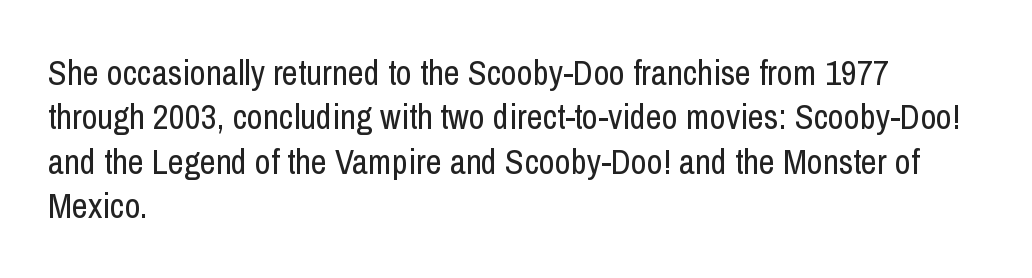
The image shows 35 px regular-weight, condensed sans-serif type, upright; set left-aligned, normal line spacing (1.27x), normal letter spacing, not underlined; low stroke contrast and a medium x-height.
